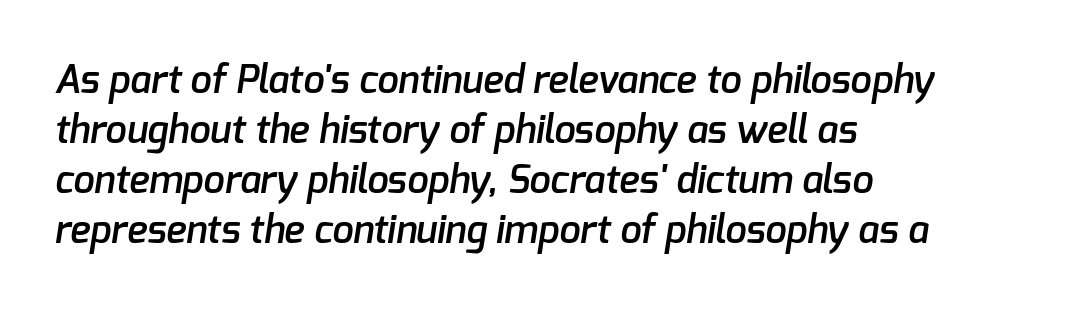
{"serif": "no", "bold": "semi", "weight": "semibold", "width": "normal", "stroke_contrast": "low", "x_height": "medium", "monospaced": "no", "underline": "no", "align": "left", "line_spacing": "normal", "line_spacing_ratio": 1.32, "letter_spacing": "normal", "letter_spacing_em": 0.0, "glyph_px": 38}
